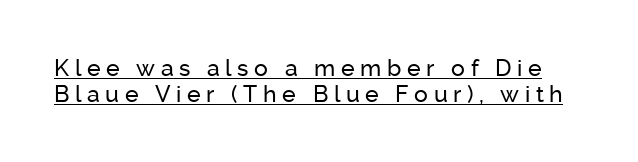
Q: Is the text italic (slanted)? A: No, it is upright.
Q: Is the text underlined? A: Yes.
Q: Is the spacing between letters normal or unusually wide? A: Unusually wide.
Q: Is the spacing between lines tight, normal or loose? A: Tight.
